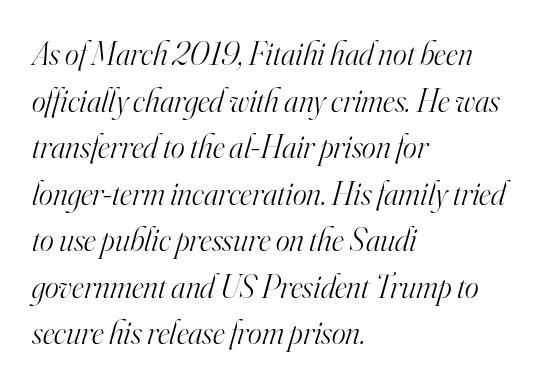
{"serif": "yes", "italic": "yes", "lean": "right", "slant_degrees": 16, "bold": "no", "weight": "light", "width": "normal", "stroke_contrast": "high", "x_height": "small", "monospaced": "no", "underline": "no", "align": "left", "line_spacing": "normal", "line_spacing_ratio": 1.41, "letter_spacing": "normal", "letter_spacing_em": 0.0, "glyph_px": 33}
